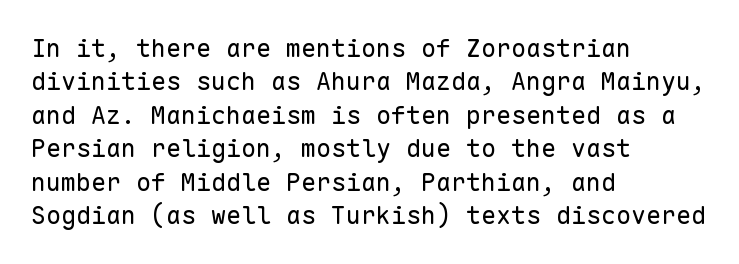
The image shows 25 px text type, upright; set left-aligned, normal line spacing (1.34x), normal letter spacing, not underlined.
